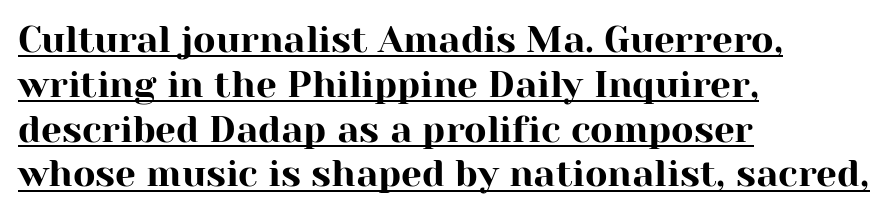
Glyph-to-glyph distance matches everyday printed text. When letters stand straight like this, we call the style roman or upright. Each letter keeps its own natural width here, so spacing adapts to shape. Compared with a centered layout, this one pins lines to the left instead.
